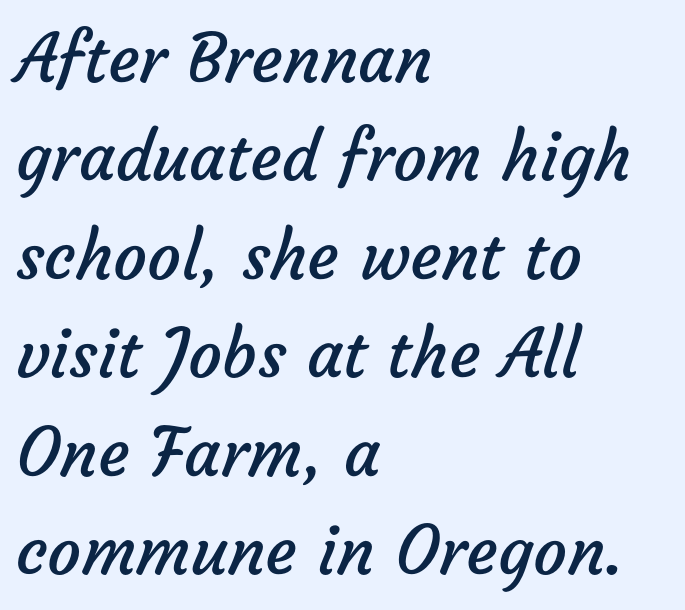
Q: Is the text bold? A: No.
Q: Is the typeface a serif or a sans-serif typeface? A: Sans-serif.
Q: Is the text underlined? A: No.
Q: How is the paragraph aligned? A: Left-aligned.
Q: Is the spacing between letters normal or unusually wide? A: Normal.
Q: Is the spacing between lines tight, normal or loose? A: Normal.
Q: Width (condensed, normal, or wide)? A: Normal.
Q: Stroke contrast? A: Low.
Q: x-height? A: Medium.
Q: Monospaced? A: No.
